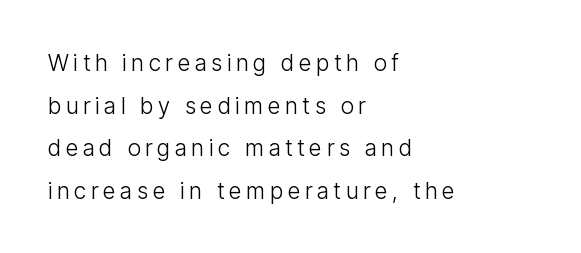
Q: Is the text bold? A: No.
Q: Is the text italic (slanted)? A: No, it is upright.
Q: Is the text underlined? A: No.
Q: How is the paragraph aligned? A: Left-aligned.
Q: Is the spacing between letters normal or unusually wide? A: Unusually wide.
